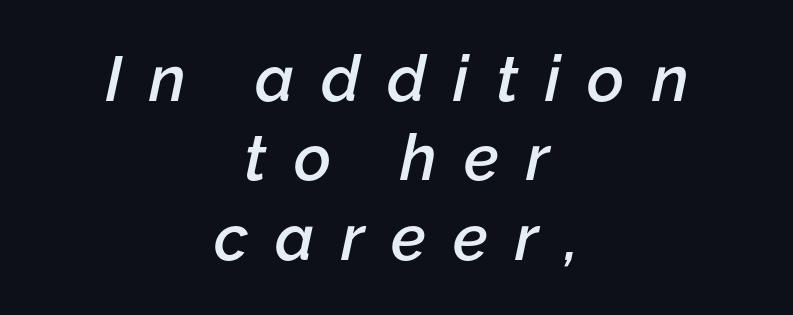
The image shows 64 px semibold type, italic (leaning right); set centered, line spacing 1.24x, unusually wide letter spacing (+0.42 em), not underlined; low stroke contrast and a medium x-height.
